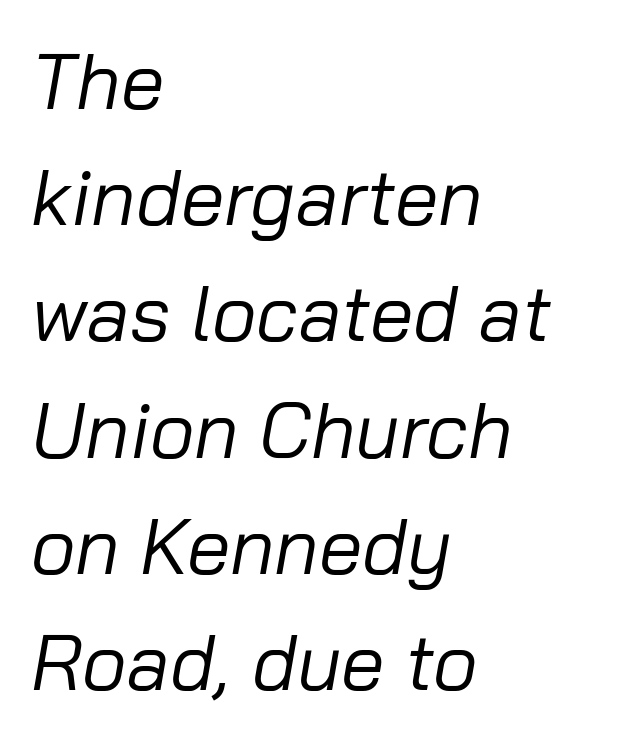
{"italic": "yes", "lean": "right", "slant_degrees": 10, "bold": "no", "weight": "regular", "width": "normal", "stroke_contrast": "low", "x_height": "medium", "monospaced": "no", "underline": "no", "align": "left", "line_spacing": "normal", "line_spacing_ratio": 1.49, "letter_spacing": "normal", "letter_spacing_em": 0.0, "glyph_px": 78}
